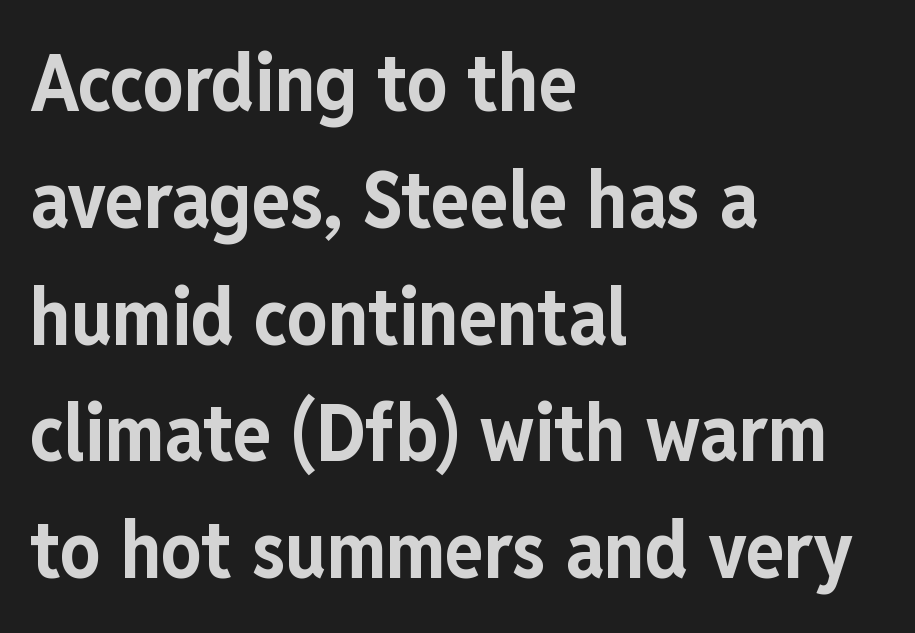
Underlining? Definitely not there. The characters look thick and weighty, a clear bold. Italic? Not at all — the glyphs are vertical. The gaps between neighbouring characters are ordinary and unremarkable.
